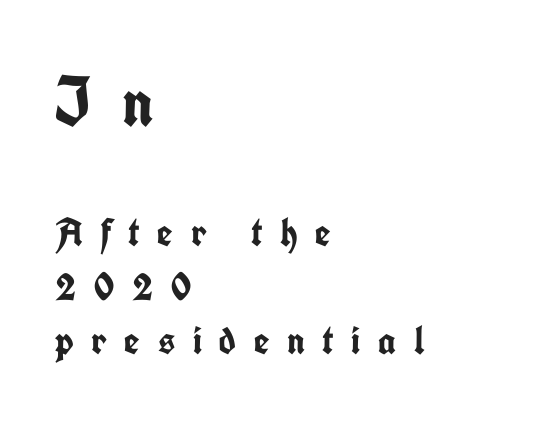
Q: Is the text bold? A: Yes.
Q: Is the text italic (slanted)? A: No, it is upright.
Q: Is the typeface a serif or a sans-serif typeface? A: Sans-serif.
Q: Is the text underlined? A: No.
Q: How is the paragraph aligned? A: Left-aligned.
Q: Is the spacing between letters normal or unusually wide? A: Unusually wide.
Q: Is the spacing between lines tight, normal or loose? A: Normal.
Q: Which block of text is set in a larger size, the first (top) or the second (bottom)? A: The first (top) one.
Q: Width (condensed, normal, or wide)? A: Condensed.
Q: Stroke contrast? A: Low.
Q: x-height? A: Medium.
Q: Monospaced? A: No.
